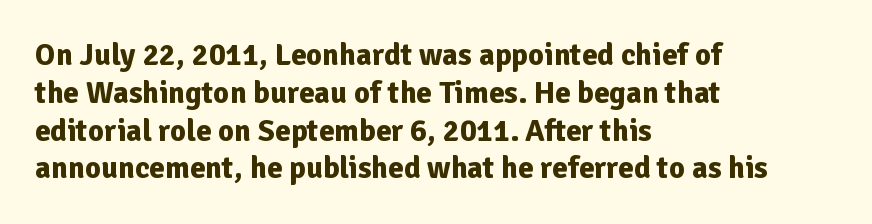
Q: Is the text bold? A: Yes.
Q: Is the text italic (slanted)? A: No, it is upright.
Q: Is the typeface a serif or a sans-serif typeface? A: Sans-serif.
Q: Is the text underlined? A: No.
Q: How is the paragraph aligned? A: Left-aligned.
Q: Is the spacing between letters normal or unusually wide? A: Normal.
Q: Width (condensed, normal, or wide)? A: Normal.
Q: Stroke contrast? A: Low.
Q: x-height? A: Medium.
Q: Monospaced? A: No.
